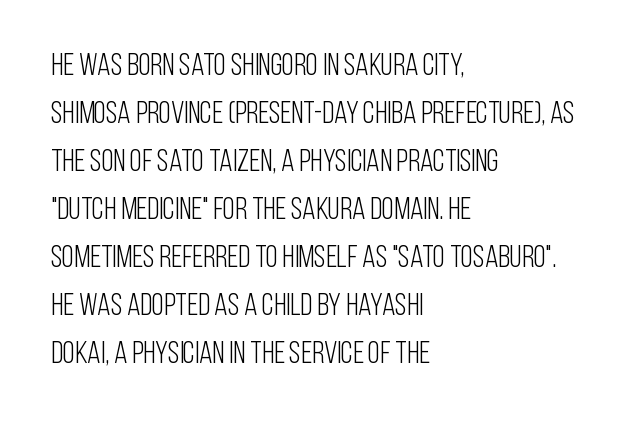
Q: Is the text bold? A: No.
Q: Is the text italic (slanted)? A: No, it is upright.
Q: Is the typeface a serif or a sans-serif typeface? A: Sans-serif.
Q: Is the text underlined? A: No.
Q: How is the paragraph aligned? A: Left-aligned.
Q: Is the spacing between letters normal or unusually wide? A: Normal.
Q: Is the spacing between lines tight, normal or loose? A: Normal.
Q: Width (condensed, normal, or wide)? A: Condensed.
Q: Stroke contrast? A: Low.
Q: x-height? A: Large.
Q: Monospaced? A: No.
